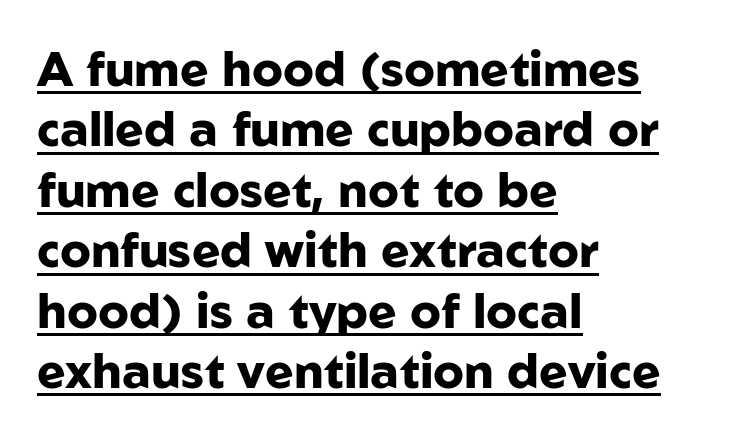
The image shows 48 px heavy sans-serif type, upright; set left-aligned, normal line spacing (1.26x), normal letter spacing, underlined; low stroke contrast and a medium x-height.
